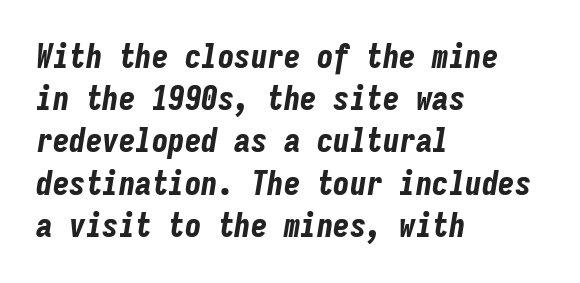
{"italic": "yes", "lean": "right", "slant_degrees": 9, "bold": "yes", "weight": "bold", "width": "condensed", "stroke_contrast": "low", "x_height": "medium", "monospaced": "yes", "underline": "no", "align": "left", "line_spacing": "normal", "line_spacing_ratio": 1.28, "letter_spacing": "normal", "letter_spacing_em": 0.0, "glyph_px": 33}
